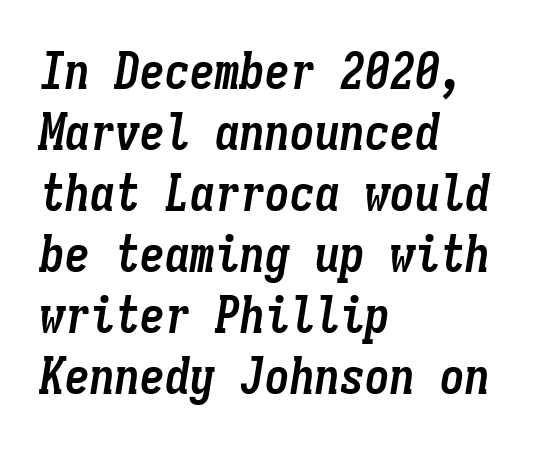
{"italic": "yes", "lean": "right", "slant_degrees": 9, "bold": "yes", "weight": "semibold", "width": "condensed", "stroke_contrast": "low", "x_height": "medium", "monospaced": "yes", "underline": "no", "align": "left", "line_spacing_ratio": 1.22, "letter_spacing": "normal", "letter_spacing_em": 0.0, "glyph_px": 50}
